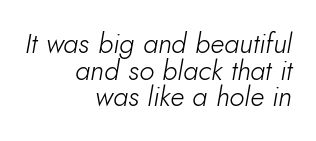
Q: Is the text bold? A: No.
Q: Is the text italic (slanted)? A: Yes, it leans right by about 10 degrees.
Q: Is the text underlined? A: No.
Q: How is the paragraph aligned? A: Right-aligned.
Q: Is the spacing between letters normal or unusually wide? A: Normal.
Q: Is the spacing between lines tight, normal or loose? A: Tight.
Q: Width (condensed, normal, or wide)? A: Normal.
Q: Stroke contrast? A: Low.
Q: x-height? A: Small.
Q: Monospaced? A: No.
